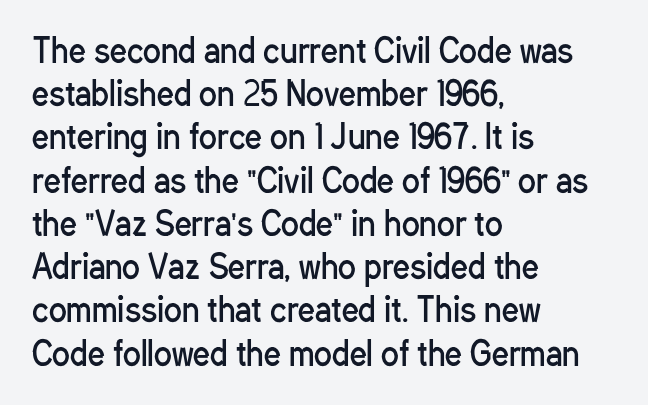
Varying glyph widths throughout — classic text-font behaviour. There is no visible air inserted between adjacent glyphs. Is there any slant? The stems are plumb. Note: no serifs on the glyphs. Horizontally, the lines are justified to the leading edge only.
